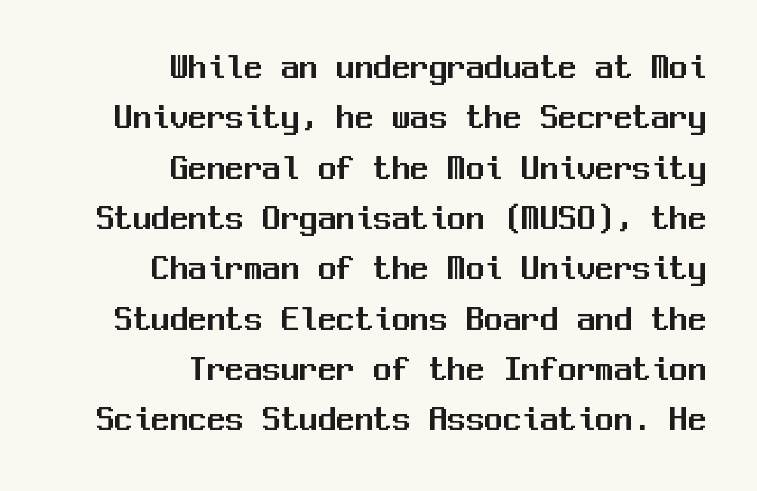
Serifs: no, the terminals of the letterforms are clean. Horizontal bands of white between lines are of average thickness. Posture: upright roman. Underlining? Definitely not there. Each word holds together tightly as a unit, with standard inter-letter gaps.
